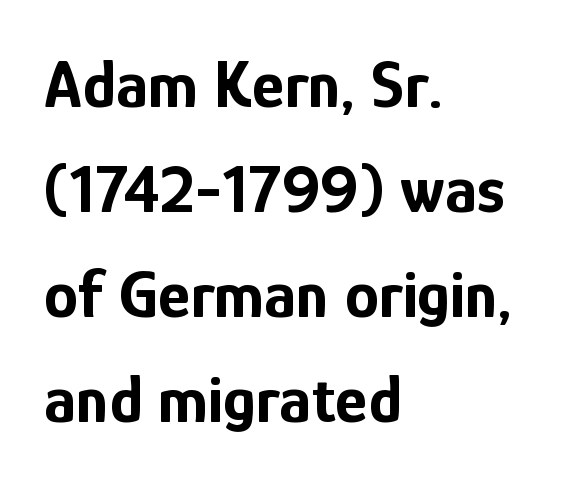
A sans-serif font was chosen for this passage. Notice how the passage keeps a crisp vertical edge on the left only. Glance below the letters and you will spot only blank space. The space between consecutive lines is moderate.
